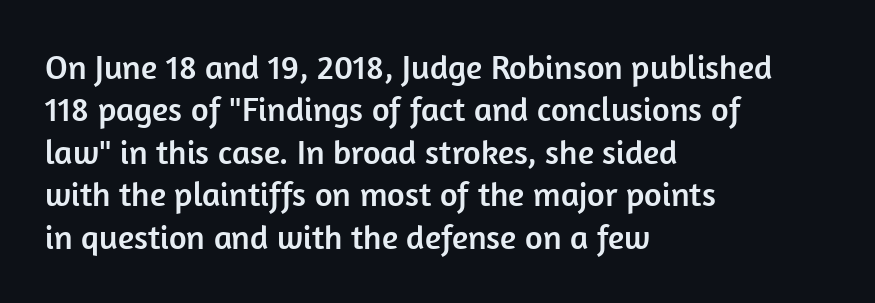
Q: Is the text italic (slanted)? A: No, it is upright.
Q: Is the typeface a serif or a sans-serif typeface? A: Sans-serif.
Q: Is the text underlined? A: No.
Q: How is the paragraph aligned? A: Left-aligned.
Q: Is the spacing between letters normal or unusually wide? A: Normal.
Q: Is the spacing between lines tight, normal or loose? A: Normal.
Q: Width (condensed, normal, or wide)? A: Normal.
Q: Stroke contrast? A: Low.
Q: x-height? A: Medium.
Q: Monospaced? A: No.
